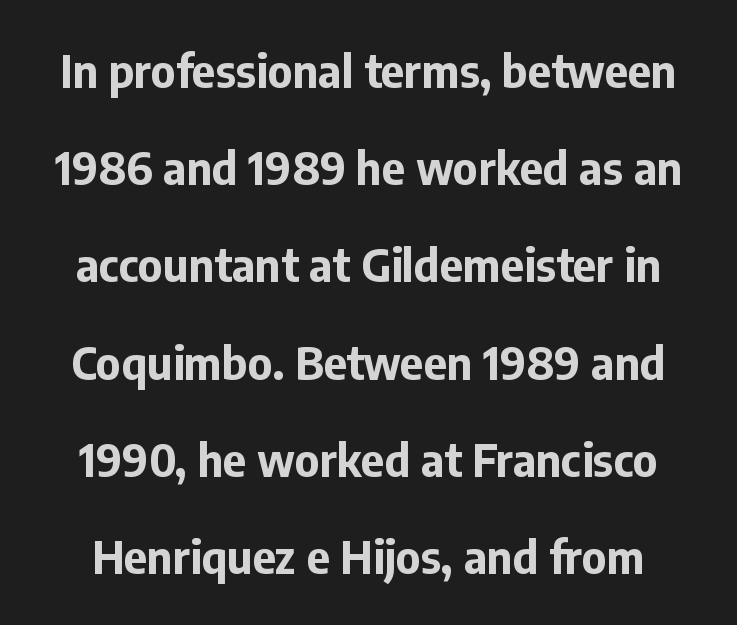
Think of a printed novel: that variable character pitch is what you see here. The face used here is a sans, in the tradition of grotesques and geometrics. This rendering leaves character spacing at its baseline value. Designer's note — italics off, roman on.
